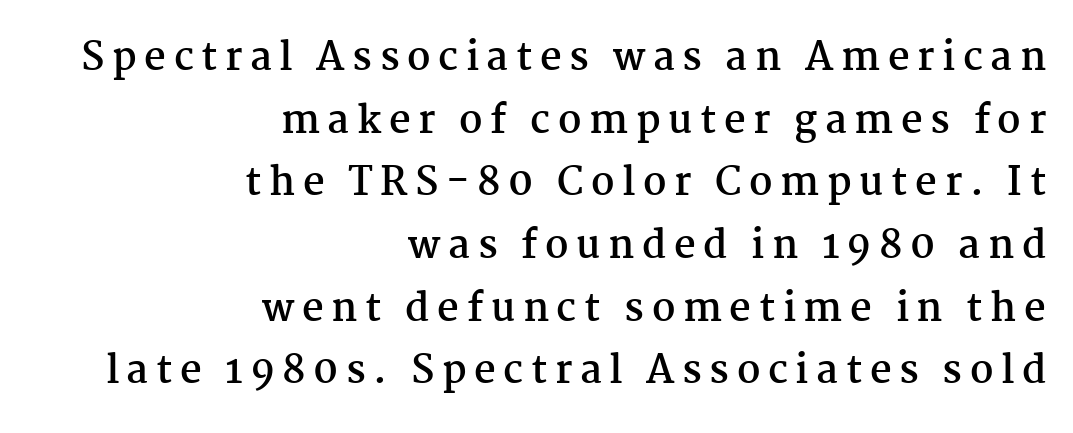
This sample uses expanded letter spacing, leaving extra air between glyphs. The space between consecutive lines is moderate. Quick note: underline off. The axis of the letterforms is exactly vertical. Look at the stroke-to-counter ratio: heavy, a bold. The ragged edge is on the left, which tells us the setting is flush right.
